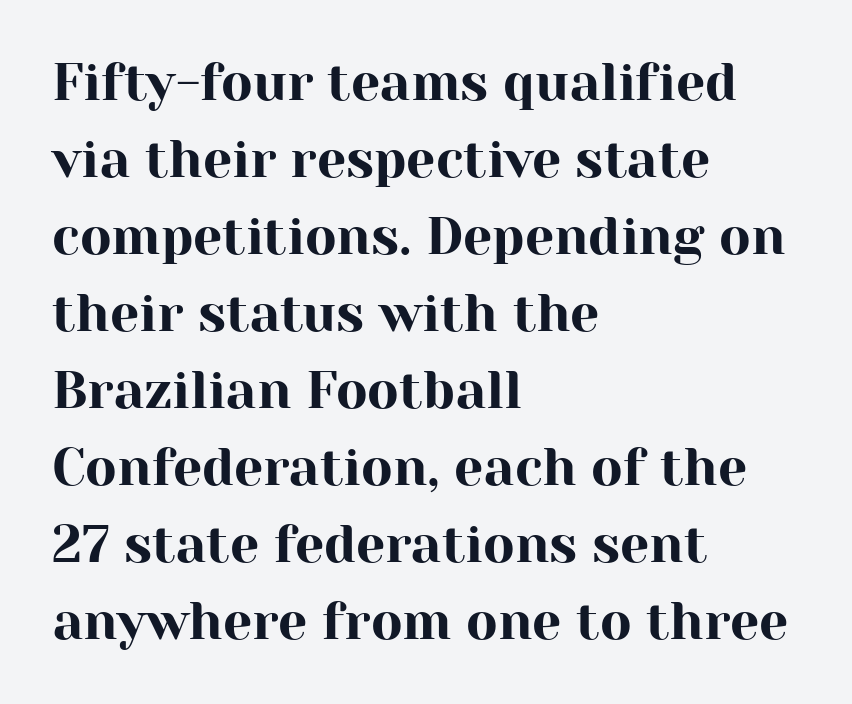
This is the regular roman posture of the typeface. Alignment: flush left. These lines are rendered in a variable-pitch font. Compared with typical paragraphs, the rows here are spaced about the same. Typographically, this falls in the serif category.
